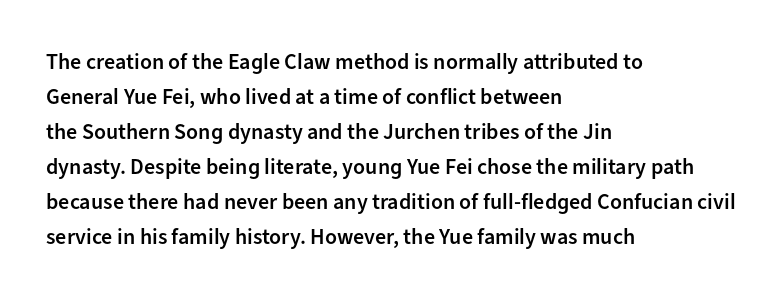
The image shows 22 px text type, upright; set left-aligned, normal line spacing (1.59x), normal letter spacing, not underlined.
